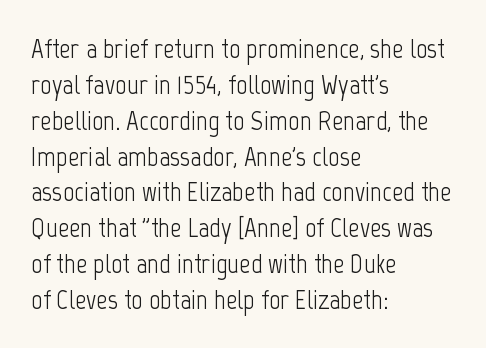
The image shows 28 px light, condensed sans-serif type, upright; set left-aligned, normal line spacing (1.28x), normal letter spacing, not underlined; low stroke contrast and a medium x-height.
